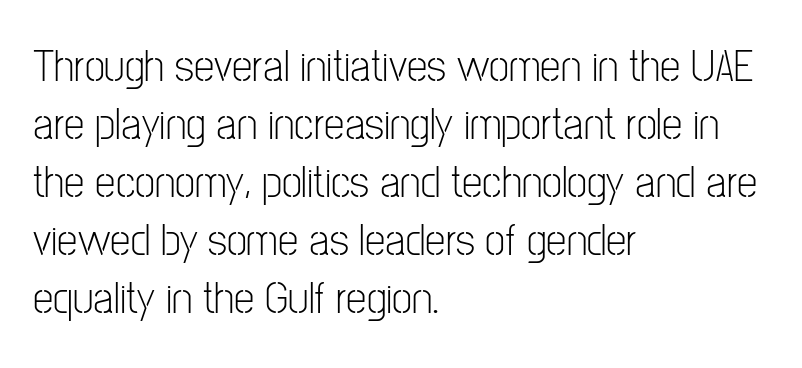
{"serif": "no", "italic": "no", "bold": "no", "weight": "light", "width": "condensed", "stroke_contrast": "low", "x_height": "medium", "monospaced": "no", "underline": "no", "align": "left", "line_spacing": "normal", "line_spacing_ratio": 1.26, "letter_spacing": "normal", "letter_spacing_em": 0.0, "glyph_px": 46}
